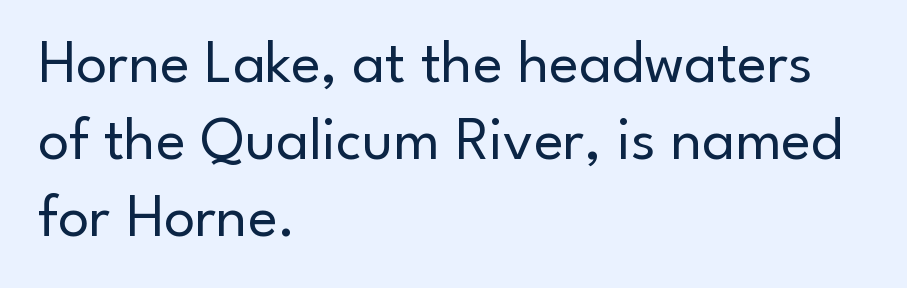
The image shows 62 px regular-weight sans-serif type, upright; set left-aligned, line spacing 1.24x, normal letter spacing, not underlined; low stroke contrast and a small x-height.
